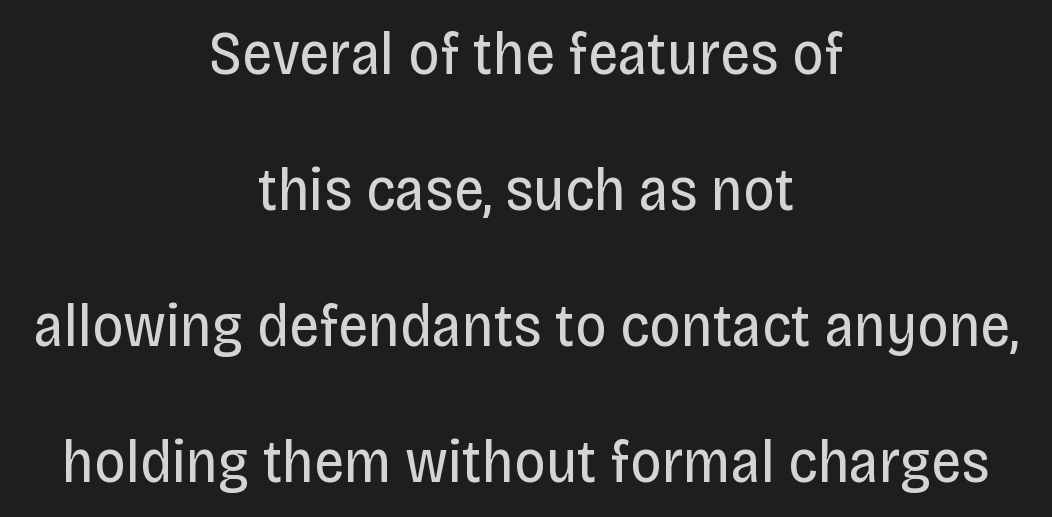
{"serif": "no", "italic": "no", "bold": "no", "weight": "regular", "width": "condensed", "stroke_contrast": "low", "x_height": "large", "monospaced": "no", "underline": "no", "align": "center", "line_spacing": "loose", "line_spacing_ratio": 2.23, "letter_spacing": "normal", "letter_spacing_em": 0.0, "glyph_px": 61}
